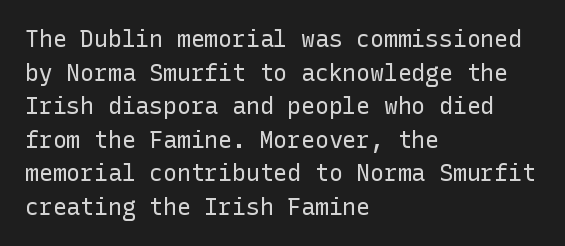
Q: Is the text bold? A: No.
Q: Is the text italic (slanted)? A: No, it is upright.
Q: Is the text underlined? A: No.
Q: How is the paragraph aligned? A: Left-aligned.
Q: Is the spacing between letters normal or unusually wide? A: Normal.
Q: Is the spacing between lines tight, normal or loose? A: Normal.
